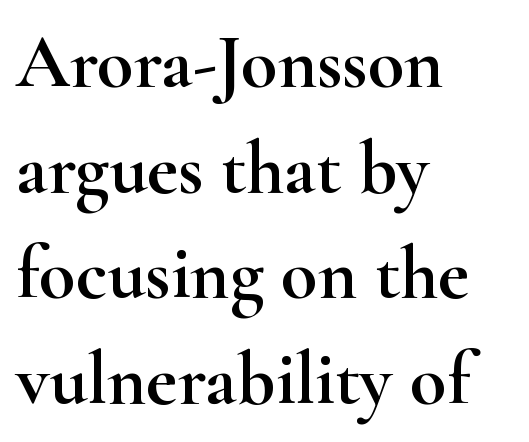
{"serif": "yes", "italic": "no", "width": "wide", "stroke_contrast": "high", "x_height": "small", "monospaced": "no", "underline": "no", "align": "left", "line_spacing": "normal", "line_spacing_ratio": 1.41, "letter_spacing": "normal", "letter_spacing_em": 0.0, "glyph_px": 75}
